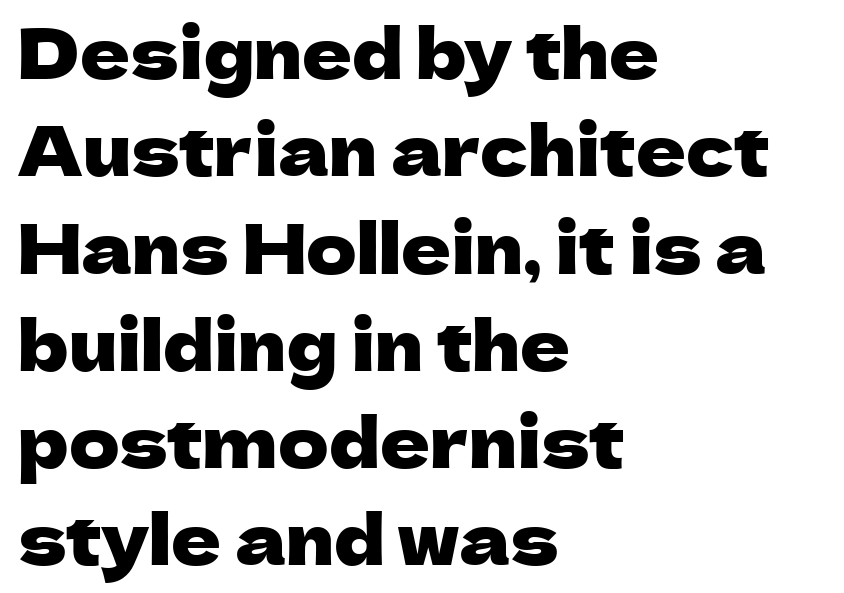
Q: Is the text italic (slanted)? A: No, it is upright.
Q: Is the typeface a serif or a sans-serif typeface? A: Sans-serif.
Q: Is the text underlined? A: No.
Q: How is the paragraph aligned? A: Left-aligned.
Q: Is the spacing between letters normal or unusually wide? A: Normal.
Q: Is the spacing between lines tight, normal or loose? A: Normal.
Q: Width (condensed, normal, or wide)? A: Normal.
Q: Stroke contrast? A: Low.
Q: x-height? A: Medium.
Q: Monospaced? A: No.
